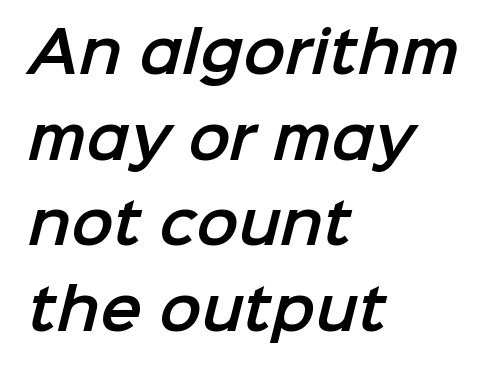
The image shows 56 px sans-serif type; set left-aligned, normal line spacing (1.53x), normal letter spacing, not underlined; low stroke contrast and a medium x-height.
